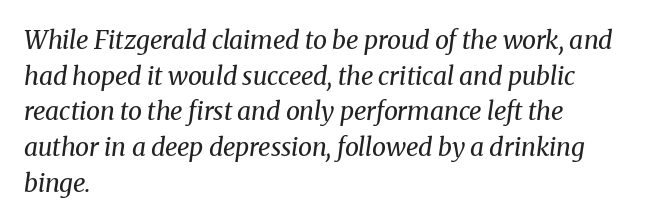
{"italic": "yes", "lean": "right", "slant_degrees": 8, "bold": "no", "underline": "no", "align": "left", "line_spacing": "normal", "line_spacing_ratio": 1.43, "letter_spacing": "normal", "letter_spacing_em": 0.0, "glyph_px": 25}
